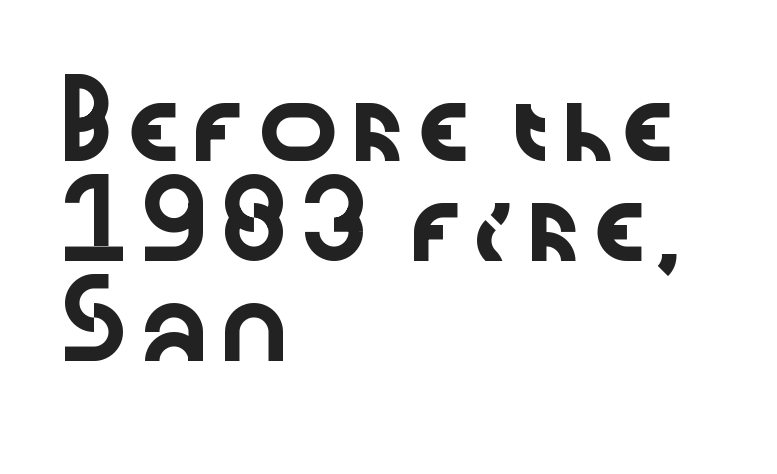
The image shows 69 px wide sans-serif type, upright; set left-aligned, normal line spacing (1.45x), normal letter spacing, not underlined; low stroke contrast and a medium x-height.
